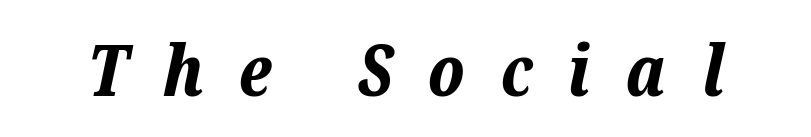
Q: Is the text bold? A: Yes.
Q: Is the text italic (slanted)? A: Yes, it leans right by about 12 degrees.
Q: Is the text underlined? A: No.
Q: Is the spacing between letters normal or unusually wide? A: Unusually wide.
Q: Width (condensed, normal, or wide)? A: Normal.
Q: Stroke contrast? A: Low.
Q: x-height? A: Medium.
Q: Monospaced? A: No.
